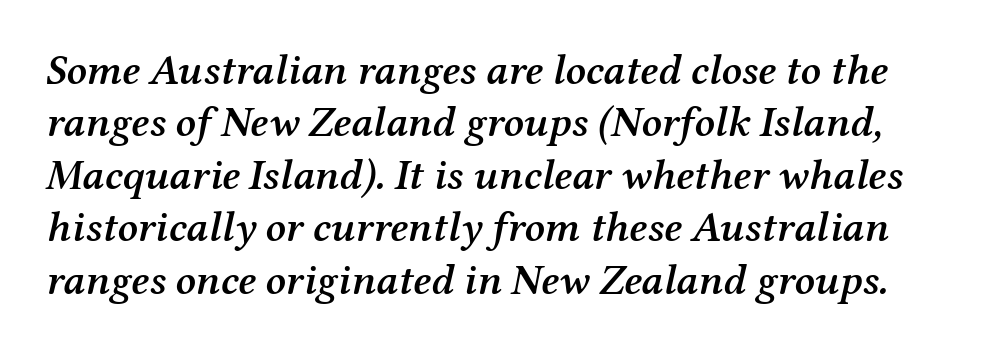
Compared with an ordinary text face, these strokes are moderately heavier — a semibold. Here the designer chose a conventional face with non-uniform glyph widths. The whole block is typeset with a tilt. Descenders are the only things crossing below the line. Examine the stroke ends and you'll spot serifs. Glyph-to-glyph distance matches everyday printed text.
